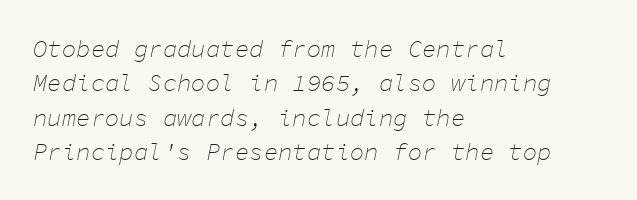
{"italic": "yes", "lean": "right", "slant_degrees": 11, "bold": "no", "underline": "no", "align": "left", "line_spacing": "normal", "line_spacing_ratio": 1.43, "letter_spacing": "normal", "letter_spacing_em": 0.0, "glyph_px": 24}
